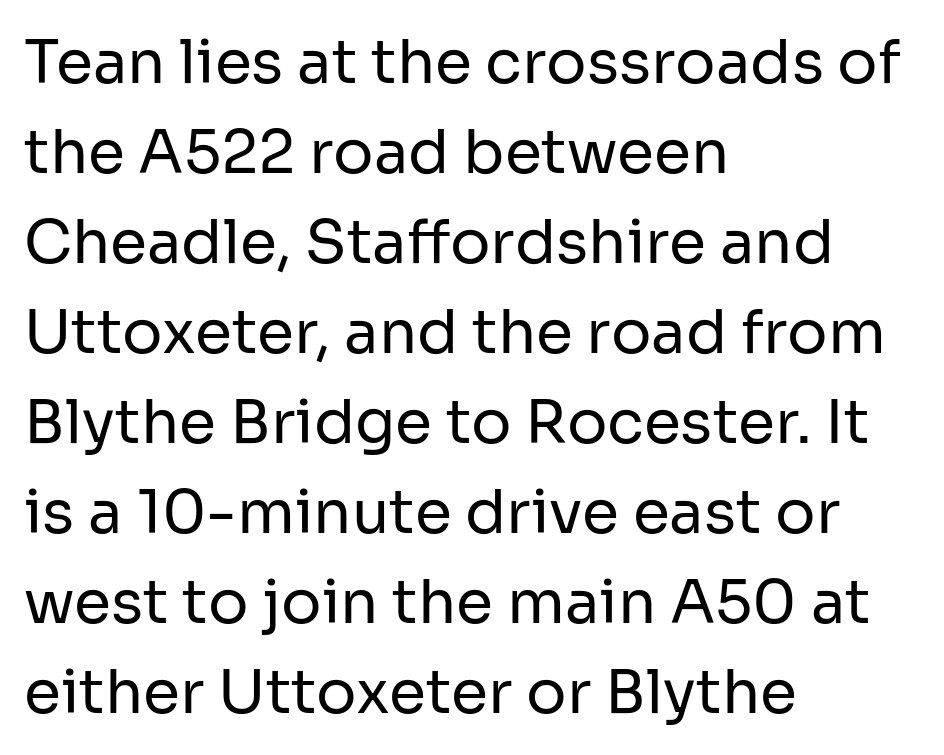
Weight: not bold — regular or lighter. Is the block centered? No — it sits flush against the left margin. These lines were composed using upright roman letters. In terms of leading, this rendering sits right in the middle. The zone under the glyphs is completely vacant. Look at the bottom of the vertical strokes: they stop flat, with no serifs.
